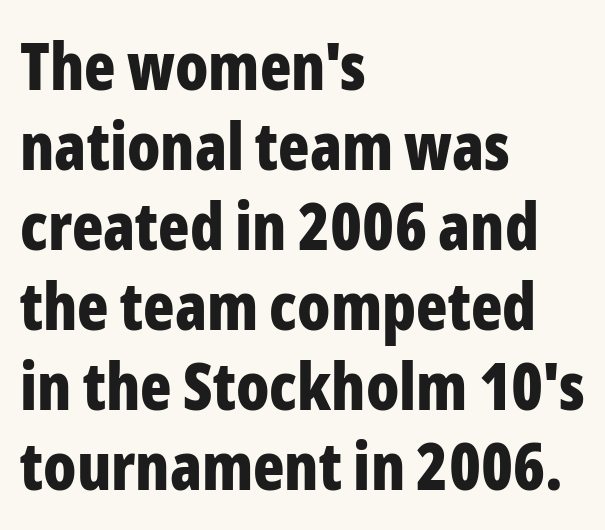
The image shows 65 px bold, condensed sans-serif type, upright; set left-aligned, line spacing 1.23x, normal letter spacing, not underlined; low stroke contrast and a medium x-height.
